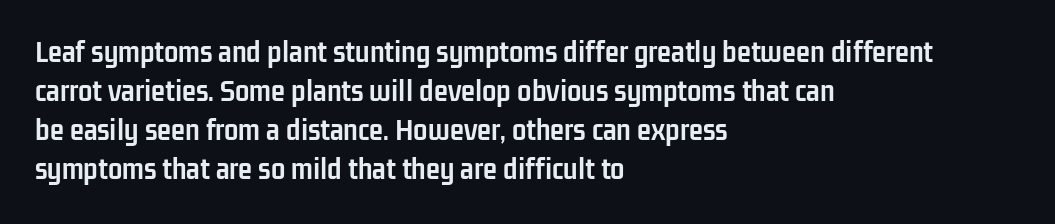
Letters rest on an invisible, unmarked baseline. Stroke thickness is high; the sample reads as a true bold. Is this a fixed-width face? No — the glyphs have proportional, varying widths. The rendering anchors every line to the left-hand side.
